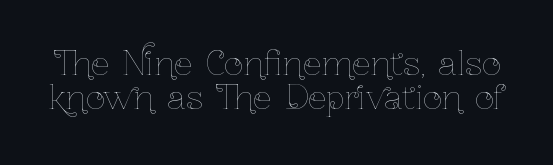
The image shows 33 px thin, condensed type, upright; set tight line spacing (1.02x), normal letter spacing, not underlined; low stroke contrast and a medium x-height.
